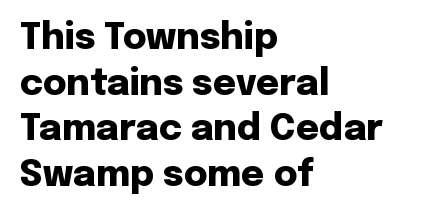
{"serif": "no", "italic": "no", "bold": "yes", "weight": "heavy", "width": "normal", "stroke_contrast": "low", "x_height": "medium", "monospaced": "no", "underline": "no", "align": "left", "line_spacing": "normal", "line_spacing_ratio": 1.27, "letter_spacing": "normal", "letter_spacing_em": 0.0, "glyph_px": 36}
